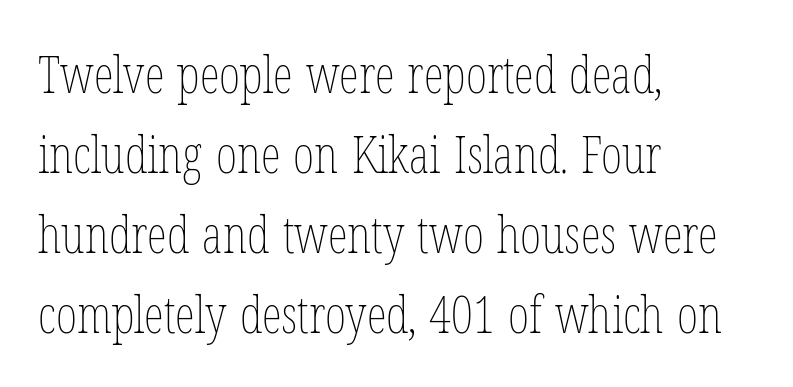
The image shows 51 px thin, condensed type, upright; set left-aligned, normal line spacing (1.57x), normal letter spacing, not underlined; low stroke contrast and a medium x-height.
